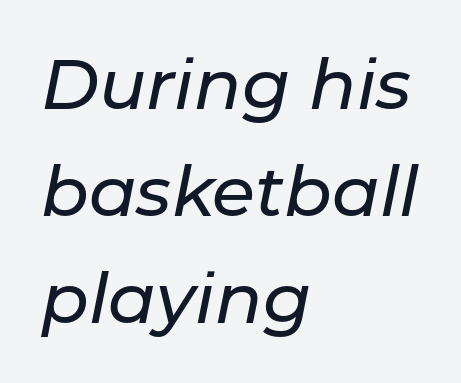
Q: Is the text italic (slanted)? A: Yes, it leans right by about 11 degrees.
Q: Is the text underlined? A: No.
Q: How is the paragraph aligned? A: Left-aligned.
Q: Is the spacing between letters normal or unusually wide? A: Normal.
Q: Is the spacing between lines tight, normal or loose? A: Normal.
Q: Width (condensed, normal, or wide)? A: Normal.
Q: Stroke contrast? A: Low.
Q: x-height? A: Medium.
Q: Monospaced? A: No.
